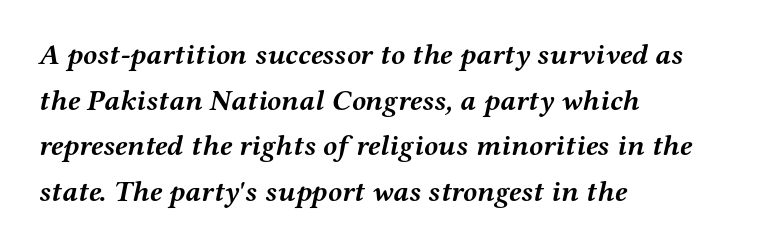
{"serif": "yes", "italic": "yes", "lean": "right", "slant_degrees": 12, "bold": "yes", "weight": "semibold", "width": "wide", "stroke_contrast": "medium", "x_height": "medium", "monospaced": "no", "underline": "no", "align": "left", "line_spacing": "normal", "line_spacing_ratio": 1.57, "letter_spacing": "normal", "letter_spacing_em": 0.0, "glyph_px": 29}
